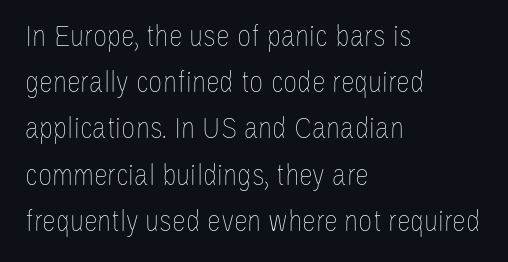
The image shows 31 px thin, condensed type, upright; set left-aligned, normal line spacing (1.49x), normal letter spacing, not underlined; low stroke contrast and a large x-height.
